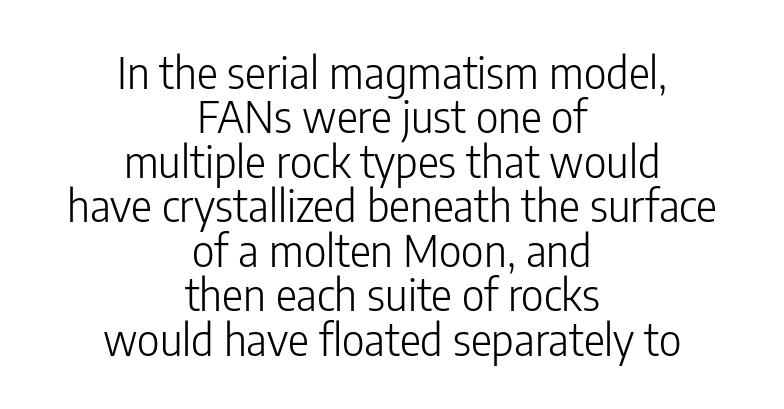
The image shows 44 px light, condensed sans-serif type, upright; set centered, tight line spacing (1.01x), normal letter spacing, not underlined; low stroke contrast and a medium x-height.
